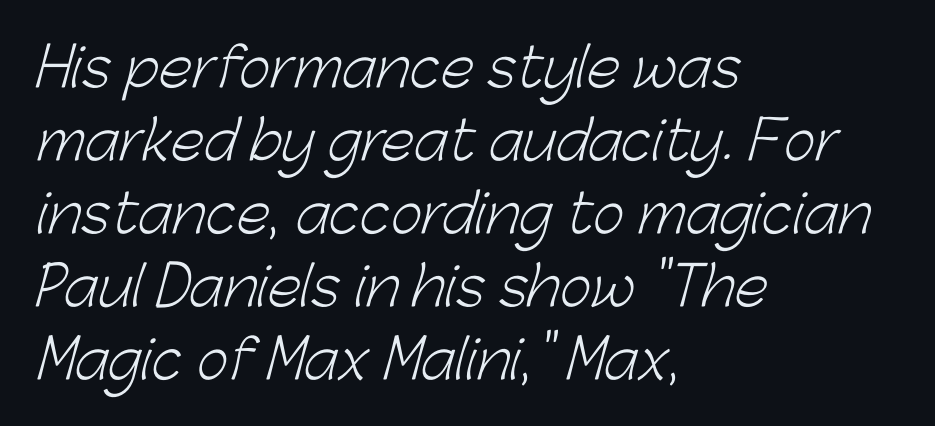
{"serif": "no", "bold": "no", "weight": "light", "width": "normal", "stroke_contrast": "low", "x_height": "medium", "monospaced": "no", "underline": "no", "align": "left", "line_spacing": "normal", "line_spacing_ratio": 1.35, "letter_spacing": "normal", "letter_spacing_em": 0.0, "glyph_px": 54}
